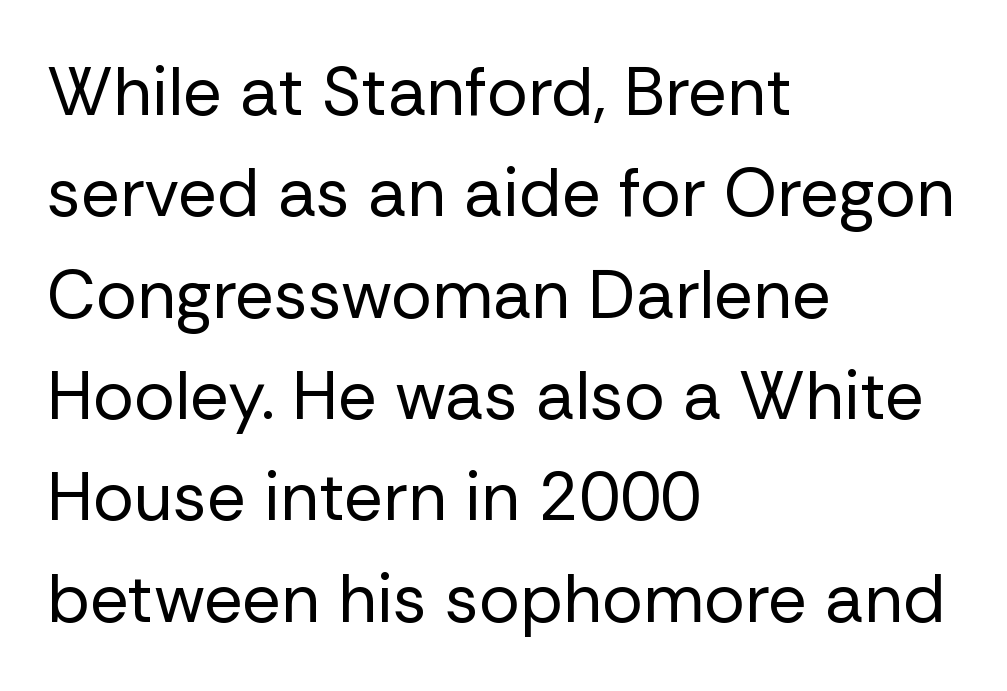
The image shows 68 px regular-weight sans-serif type, upright; set left-aligned, normal line spacing (1.49x), normal letter spacing, not underlined; low stroke contrast and a medium x-height.
